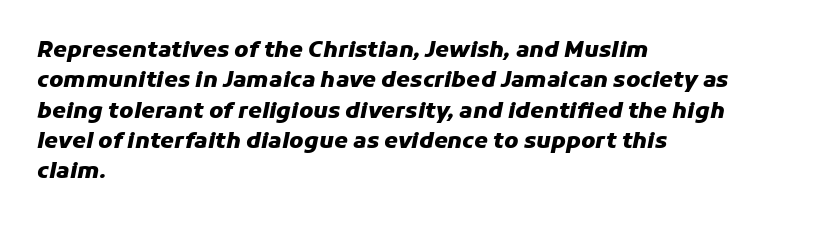
Q: Is the text bold? A: Yes.
Q: Is the text italic (slanted)? A: Yes, it leans right by about 11 degrees.
Q: Is the text underlined? A: No.
Q: How is the paragraph aligned? A: Left-aligned.
Q: Is the spacing between letters normal or unusually wide? A: Normal.
Q: Is the spacing between lines tight, normal or loose? A: Normal.
